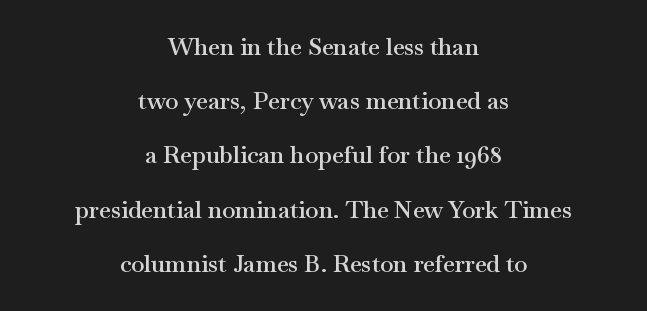
Q: Is the text bold? A: Semi-bold.
Q: Is the text italic (slanted)? A: No, it is upright.
Q: Is the text underlined? A: No.
Q: How is the paragraph aligned? A: Centered.
Q: Is the spacing between letters normal or unusually wide? A: Normal.
Q: Is the spacing between lines tight, normal or loose? A: Loose.
